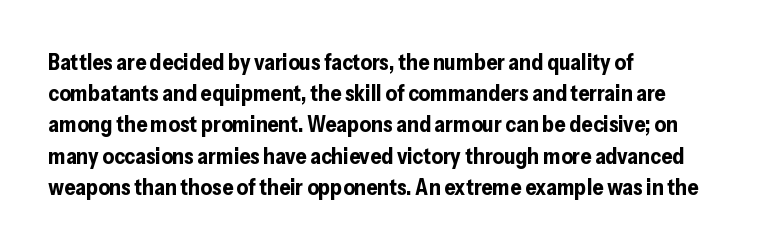
Q: Is the text bold? A: Yes.
Q: Is the text italic (slanted)? A: No, it is upright.
Q: Is the text underlined? A: No.
Q: How is the paragraph aligned? A: Left-aligned.
Q: Is the spacing between letters normal or unusually wide? A: Normal.
Q: Is the spacing between lines tight, normal or loose? A: Normal.
